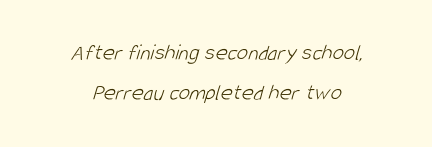
Q: Is the text bold? A: No.
Q: Is the text underlined? A: No.
Q: How is the paragraph aligned? A: Centered.
Q: Is the spacing between letters normal or unusually wide? A: Normal.
